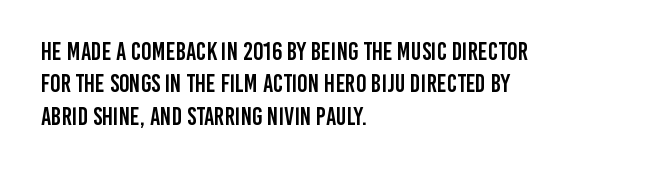
Q: Is the text italic (slanted)? A: No, it is upright.
Q: Is the text underlined? A: No.
Q: How is the paragraph aligned? A: Left-aligned.
Q: Is the spacing between letters normal or unusually wide? A: Normal.
Q: Is the spacing between lines tight, normal or loose? A: Normal.
